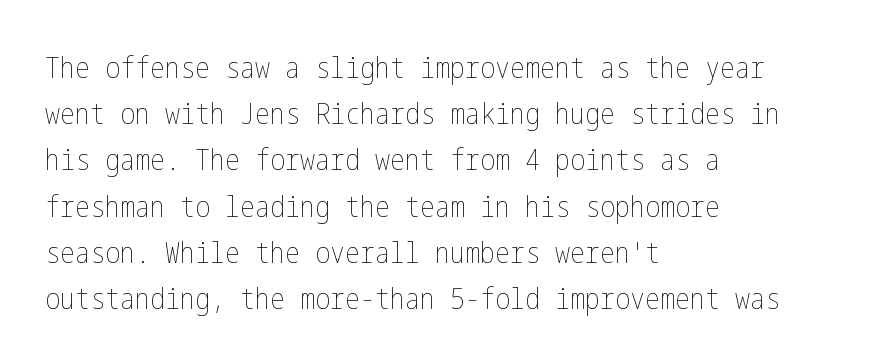
Q: Is the text bold? A: No.
Q: Is the text italic (slanted)? A: No, it is upright.
Q: Is the text underlined? A: No.
Q: How is the paragraph aligned? A: Left-aligned.
Q: Is the spacing between letters normal or unusually wide? A: Normal.
Q: Is the spacing between lines tight, normal or loose? A: Normal.
Q: Width (condensed, normal, or wide)? A: Condensed.
Q: Stroke contrast? A: Low.
Q: x-height? A: Medium.
